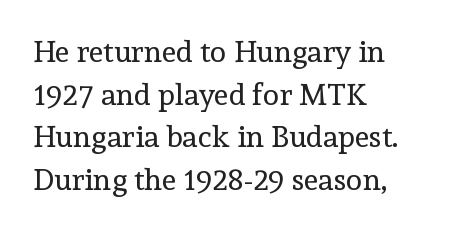
These lines keep a tight, regular rhythm from letter to letter. Ascenders rise straight up at ninety degrees. Honestly, there is no underline to notice here at all. This reads as an unemphasized weight, regular at the heaviest. Do the characters align in a grid? No, the font is proportional.
